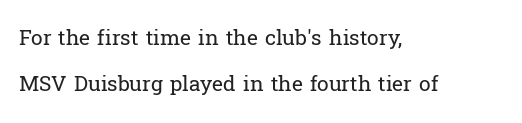
Q: Is the text bold? A: No.
Q: Is the text italic (slanted)? A: No, it is upright.
Q: Is the text underlined? A: No.
Q: How is the paragraph aligned? A: Left-aligned.
Q: Is the spacing between letters normal or unusually wide? A: Normal.
Q: Is the spacing between lines tight, normal or loose? A: Loose.
